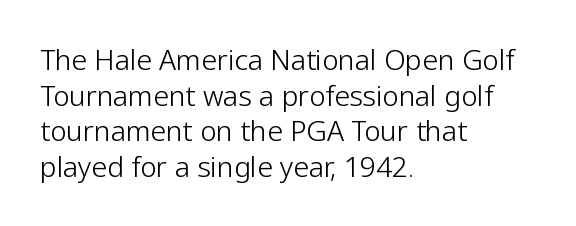
The image shows 28 px light sans-serif type, upright; set left-aligned, normal line spacing (1.27x), normal letter spacing, not underlined; low stroke contrast and a medium x-height.
